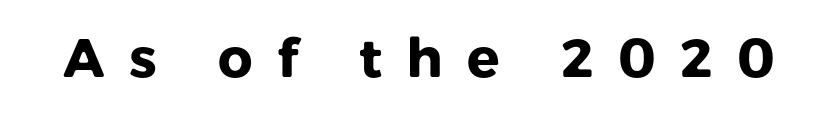
The line texture is sparse and dotted thanks to wide tracking. The typography opts for an upright posture over an oblique one. Nothing sits at the stroke ends, so this counts as sans-serif. Proportional: the letters do not fall into vertical columns. How heavy is the stroke? Heavy — this is a bold.
